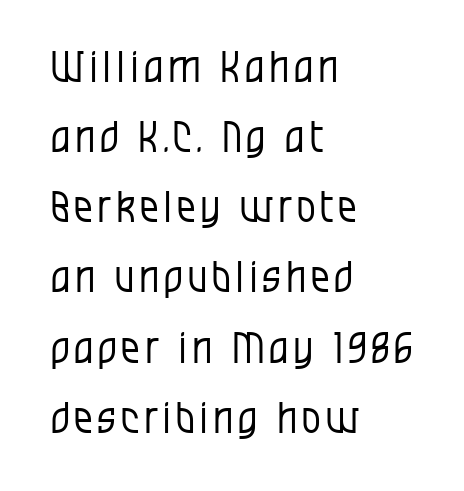
The image shows 42 px regular-weight, condensed sans-serif type, upright; set left-aligned, normal line spacing (1.67x), not underlined; low stroke contrast and a large x-height.
